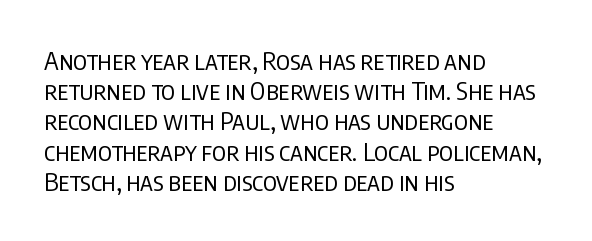
{"italic": "no", "bold": "no", "underline": "no", "align": "left", "line_spacing_ratio": 1.21, "letter_spacing": "normal", "letter_spacing_em": 0.0, "glyph_px": 25}
